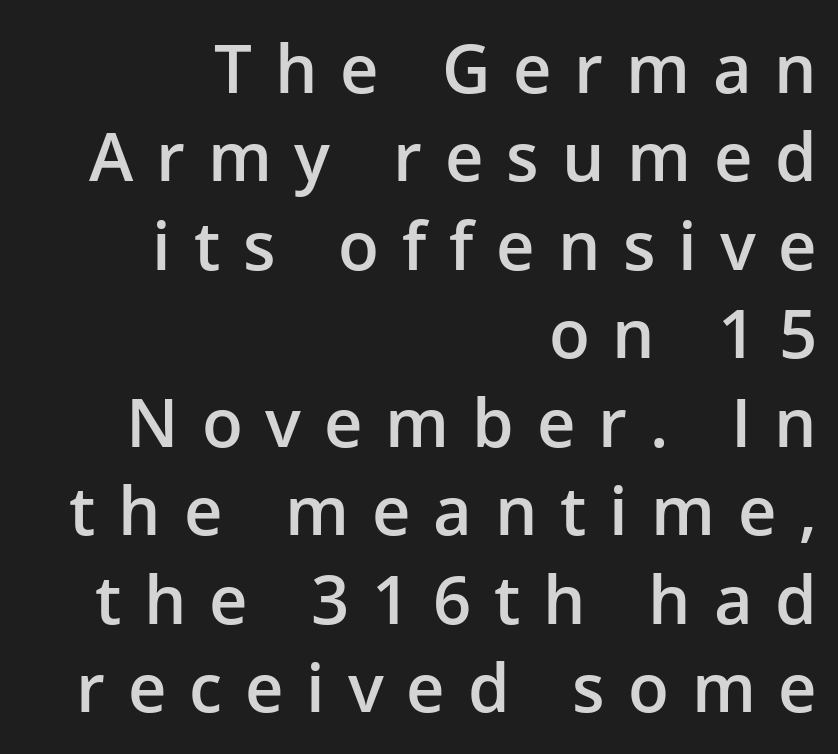
The axis of the letterforms is exactly vertical. Horizontal bands of white between lines are of average thickness. Underlining? Definitely not there. Students, note that the glyphs here are deliberately spaced far apart. Here the designer chose a conventional face with non-uniform glyph widths. To sum up the face: it is a sans, with no serifs.
